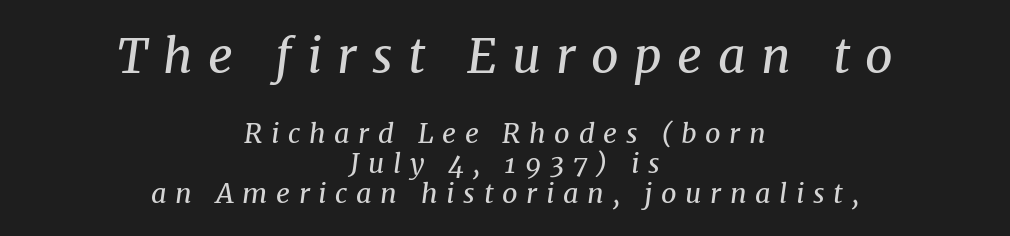
The image shows 48 px regular-weight serif type, italic (leaning right); set centered, tight line spacing (1.1x), unusually wide letter spacing (+0.32 em), not underlined; the first (top) block is 1.78x larger; medium stroke contrast and a medium x-height.
